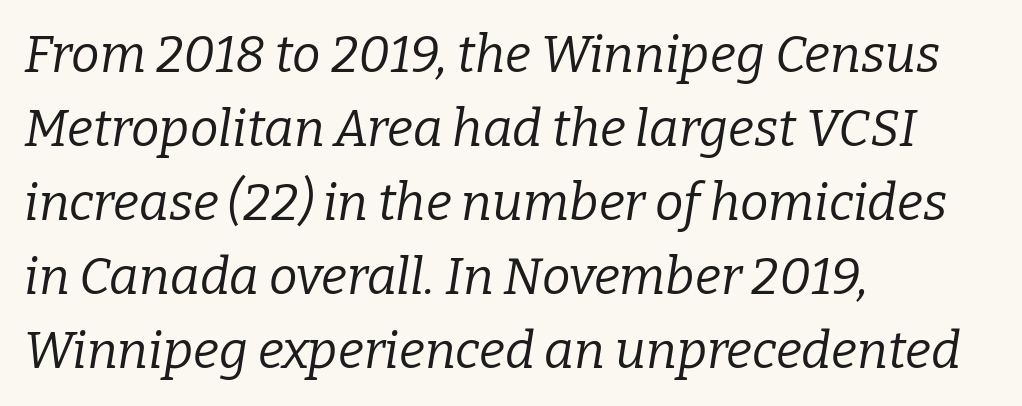
The image shows 51 px regular-weight serif type, italic (leaning right); set left-aligned, normal line spacing (1.45x), normal letter spacing, not underlined; low stroke contrast and a medium x-height.
